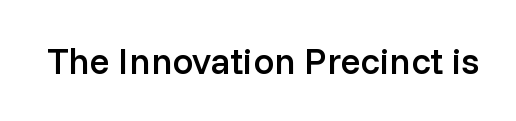
The image shows 37 px semibold sans-serif type, upright; set normal letter spacing, not underlined; low stroke contrast and a medium x-height.
